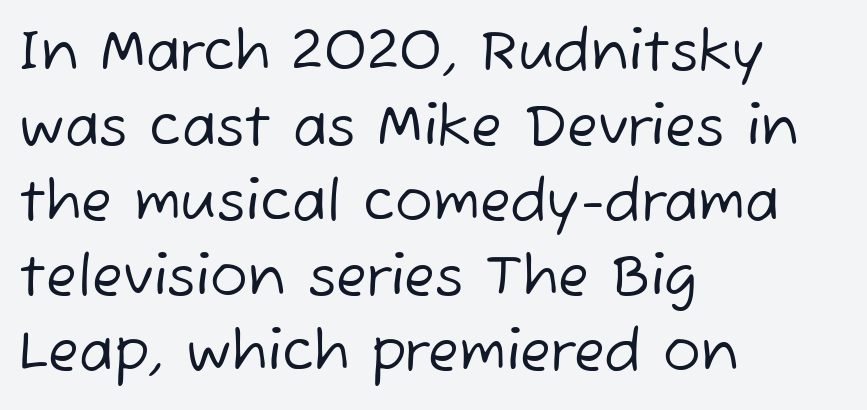
{"serif": "no", "bold": "no", "weight": "regular", "width": "normal", "stroke_contrast": "low", "x_height": "medium", "monospaced": "no", "underline": "no", "align": "left", "line_spacing": "normal", "line_spacing_ratio": 1.34, "letter_spacing": "normal", "letter_spacing_em": 0.0, "glyph_px": 56}
